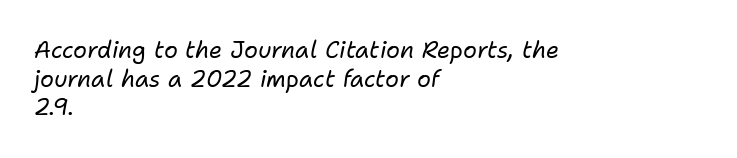
Q: Is the text bold? A: No.
Q: Is the text italic (slanted)? A: Yes, it leans right by about 11 degrees.
Q: Is the text underlined? A: No.
Q: How is the paragraph aligned? A: Left-aligned.
Q: Is the spacing between letters normal or unusually wide? A: Normal.
Q: Is the spacing between lines tight, normal or loose? A: Normal.
